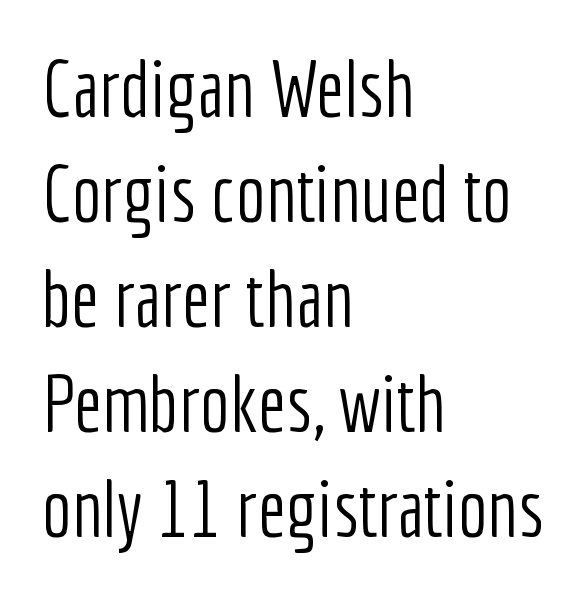
Q: Is the text bold? A: No.
Q: Is the text italic (slanted)? A: No, it is upright.
Q: Is the typeface a serif or a sans-serif typeface? A: Sans-serif.
Q: Is the text underlined? A: No.
Q: How is the paragraph aligned? A: Left-aligned.
Q: Is the spacing between letters normal or unusually wide? A: Normal.
Q: Is the spacing between lines tight, normal or loose? A: Normal.
Q: Width (condensed, normal, or wide)? A: Condensed.
Q: Stroke contrast? A: Low.
Q: x-height? A: Medium.
Q: Monospaced? A: No.
